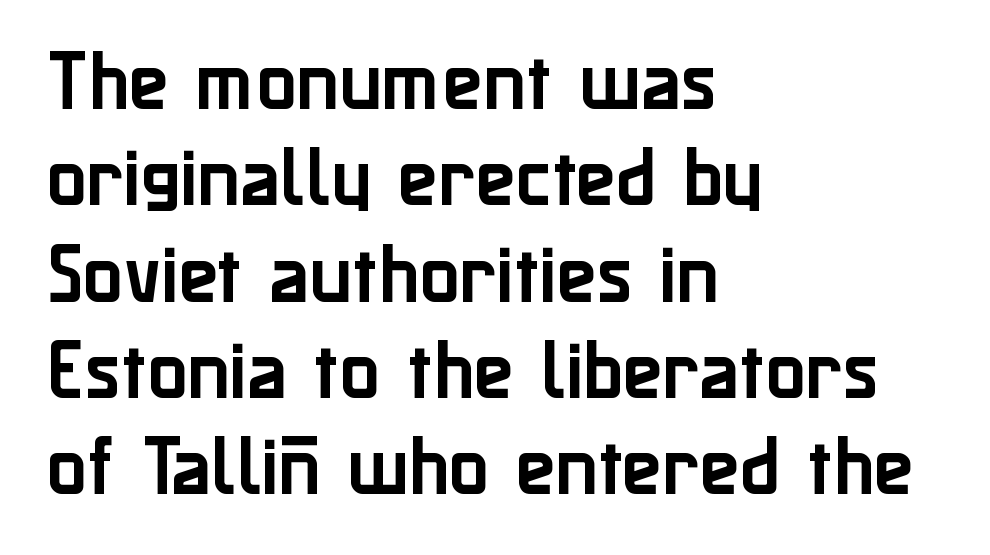
Q: Is the text italic (slanted)? A: No, it is upright.
Q: Is the typeface a serif or a sans-serif typeface? A: Sans-serif.
Q: Is the text underlined? A: No.
Q: How is the paragraph aligned? A: Left-aligned.
Q: Is the spacing between letters normal or unusually wide? A: Normal.
Q: Is the spacing between lines tight, normal or loose? A: Normal.
Q: Width (condensed, normal, or wide)? A: Normal.
Q: Stroke contrast? A: Low.
Q: x-height? A: Medium.
Q: Monospaced? A: No.
